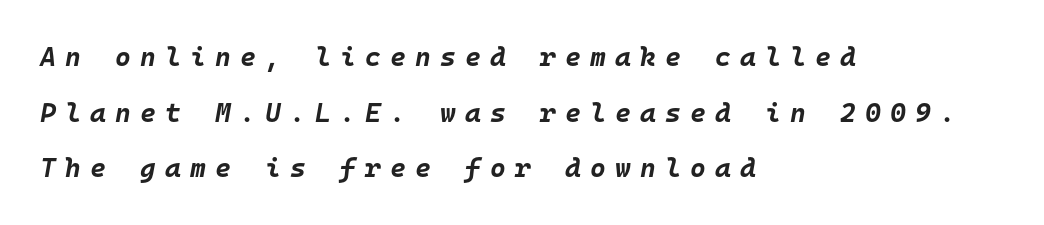
Q: Is the text bold? A: Yes.
Q: Is the text italic (slanted)? A: Yes, it leans right by about 10 degrees.
Q: Is the text underlined? A: No.
Q: How is the paragraph aligned? A: Left-aligned.
Q: Is the spacing between letters normal or unusually wide? A: Unusually wide.
Q: Is the spacing between lines tight, normal or loose? A: Loose.
